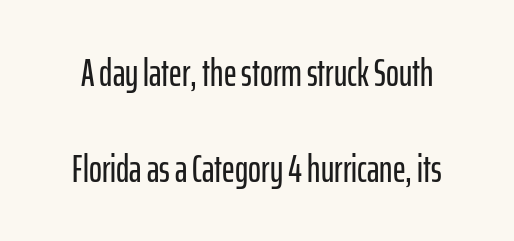
{"serif": "no", "italic": "no", "width": "condensed", "stroke_contrast": "low", "x_height": "medium", "monospaced": "no", "underline": "no", "line_spacing": "loose", "line_spacing_ratio": 2.46, "letter_spacing": "normal", "letter_spacing_em": 0.0, "glyph_px": 39}
